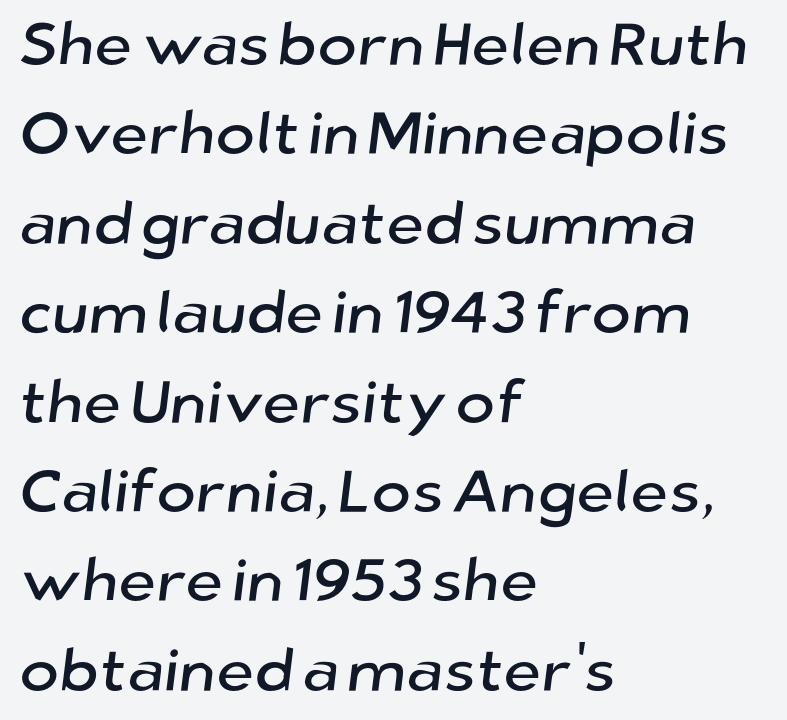
Q: Is the typeface a serif or a sans-serif typeface? A: Sans-serif.
Q: Is the text underlined? A: No.
Q: How is the paragraph aligned? A: Left-aligned.
Q: Is the spacing between letters normal or unusually wide? A: Normal.
Q: Is the spacing between lines tight, normal or loose? A: Normal.
Q: Width (condensed, normal, or wide)? A: Normal.
Q: Stroke contrast? A: Low.
Q: x-height? A: Medium.
Q: Monospaced? A: No.
